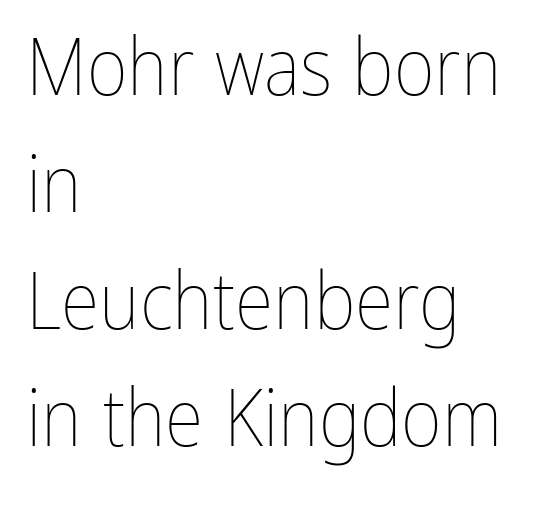
The image shows 79 px thin, condensed type, upright; set left-aligned, normal line spacing (1.48x), normal letter spacing, not underlined; low stroke contrast and a medium x-height.
